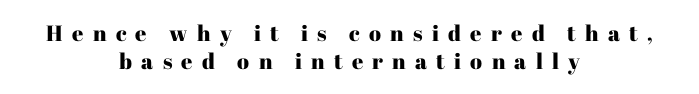
The image shows 22 px text type, upright; set centered, normal line spacing (1.29x), unusually wide letter spacing (+0.42 em), not underlined.
